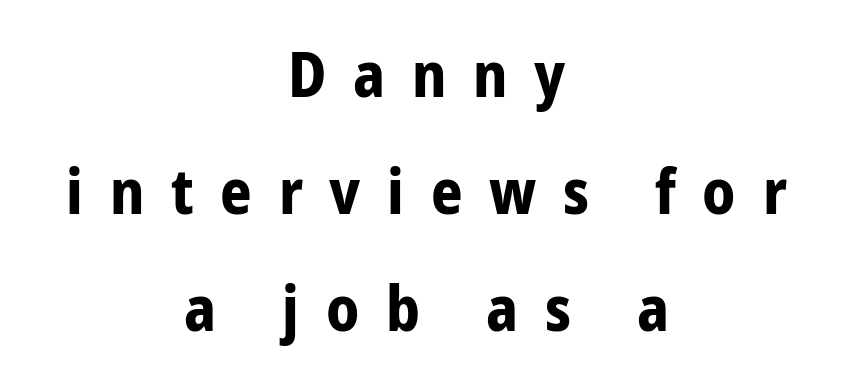
Check under the words: just untouched page. Looks like regular typesetting: each glyph gets only the width it needs. How are the letters spaced? Widely, with obvious added tracking. Look at the bottom of the vertical strokes: they stop flat, with no serifs. The lettering holds an erect, upright posture throughout. This sample is center-justified, so both line endings float freely.
